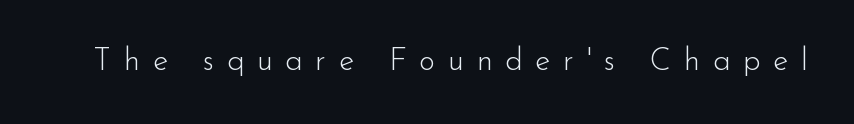
{"serif": "no", "italic": "no", "bold": "no", "weight": "light", "width": "normal", "stroke_contrast": "low", "x_height": "small", "monospaced": "no", "underline": "no", "letter_spacing": "wide", "letter_spacing_em": 0.41, "glyph_px": 31}
